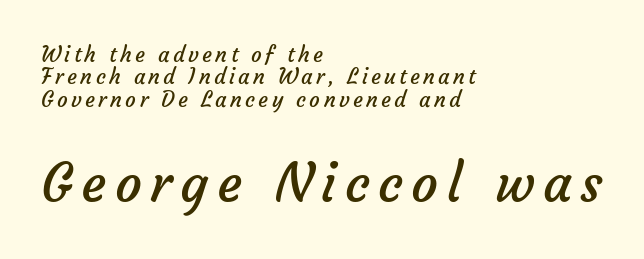
The image shows 53 px regular-weight sans-serif type; set left-aligned, tight line spacing (1.06x), not underlined; the second (bottom) block is 2.52x larger; low stroke contrast and a medium x-height.
